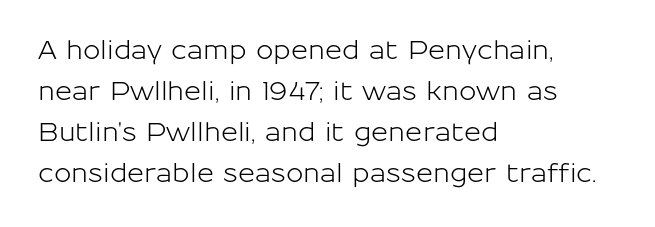
Q: Is the text italic (slanted)? A: No, it is upright.
Q: Is the text underlined? A: No.
Q: How is the paragraph aligned? A: Left-aligned.
Q: Is the spacing between letters normal or unusually wide? A: Normal.
Q: Is the spacing between lines tight, normal or loose? A: Normal.
